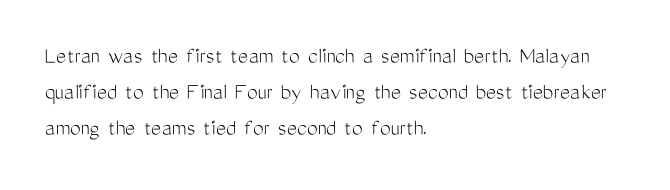
The image shows 24 px text type, upright; set left-aligned, normal line spacing (1.5x), normal letter spacing, not underlined.
